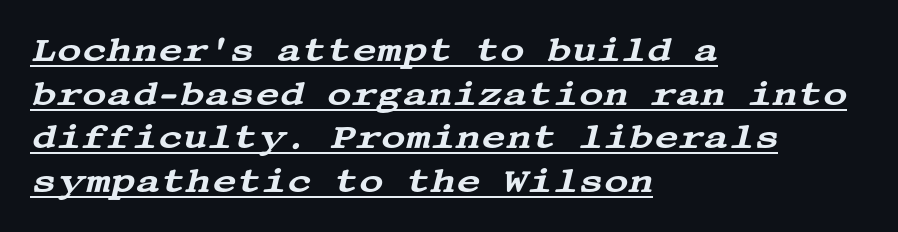
Small tapered or slab feet sit at the stroke ends, so this counts as serif. Looking at the ascenders, they clearly lean. All the whitespace from short lines collects on the right. Here the glyphs are tracked normally, forming tight word shapes. The rendering uses the underline text-decoration. Notice how descenders clear the ascenders below comfortably — that's standard leading.
